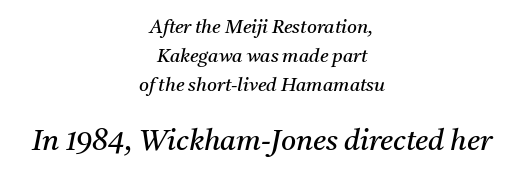
The image shows 29 px regular-weight serif type, italic (leaning right); set centered, normal line spacing (1.53x), normal letter spacing, not underlined; the second (bottom) block is 1.53x larger; medium stroke contrast and a medium x-height.
